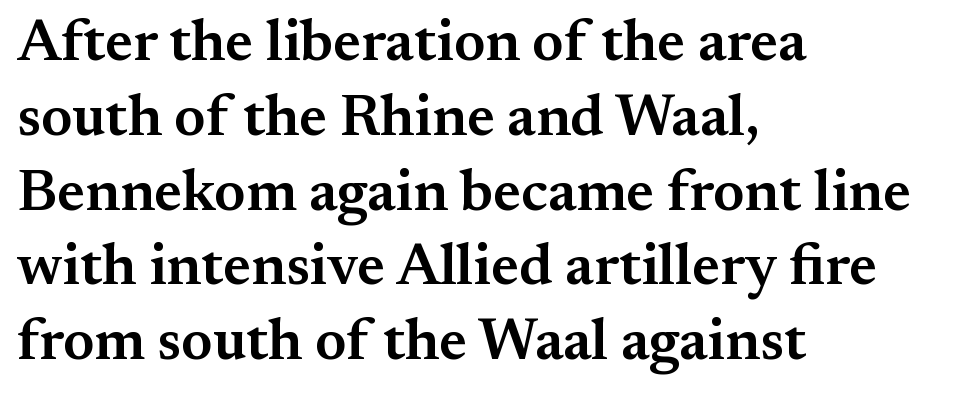
Q: Is the text bold? A: Semi-bold.
Q: Is the text italic (slanted)? A: No, it is upright.
Q: Is the typeface a serif or a sans-serif typeface? A: Serif.
Q: Is the text underlined? A: No.
Q: How is the paragraph aligned? A: Left-aligned.
Q: Is the spacing between letters normal or unusually wide? A: Normal.
Q: Is the spacing between lines tight, normal or loose? A: Normal.
Q: Width (condensed, normal, or wide)? A: Normal.
Q: Stroke contrast? A: Medium.
Q: x-height? A: Small.
Q: Monospaced? A: No.
